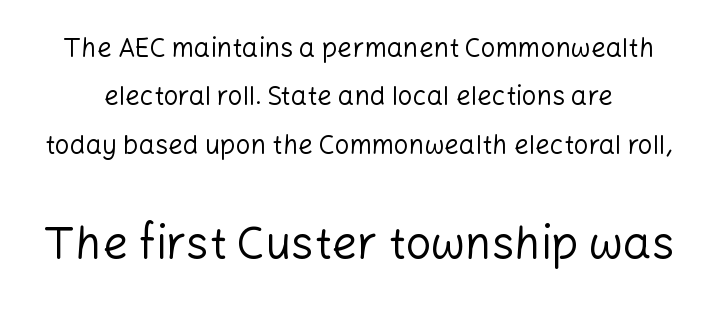
The passage shown begins with its smaller block and ends with its larger one. Nothing unusual about the tracking: characters are spaced as the font intends. Do the letters lean? They stand straight. Does the type have serifs? No, each stem ends abruptly.
